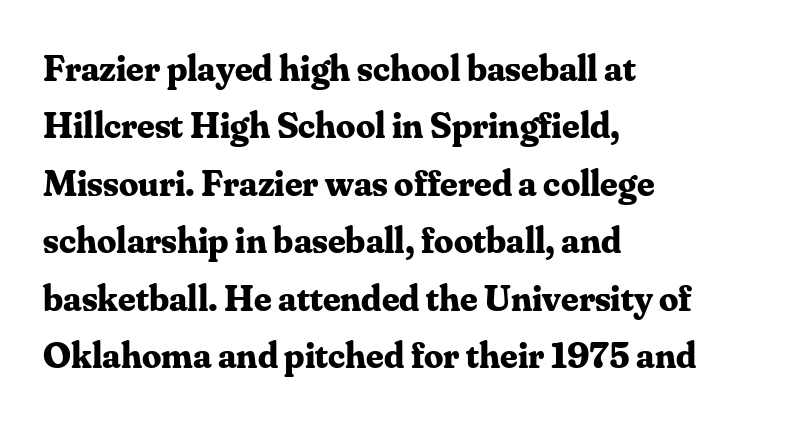
Posture: vertical. You could not count columns in this text — the font is proportionally spaced. Its strokes are broad and dark, the hallmark of bold type. Leading matches the norm, producing a regular column.
